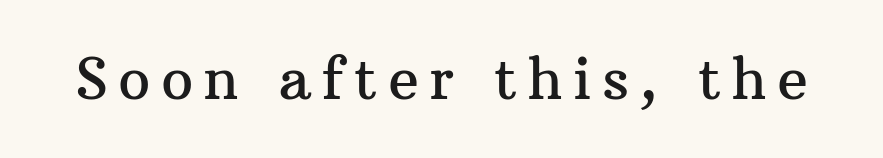
{"serif": "yes", "italic": "no", "width": "normal", "stroke_contrast": "medium", "x_height": "medium", "monospaced": "no", "underline": "no", "glyph_px": 57}
